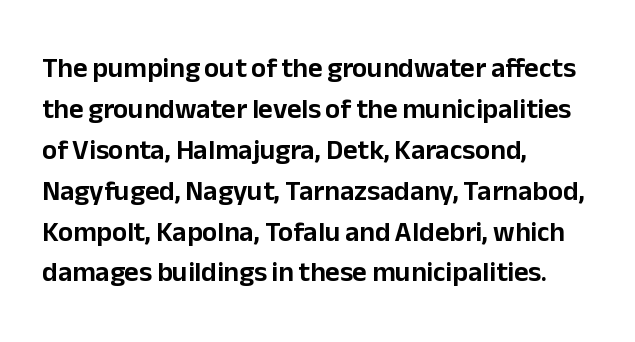
The image shows 28 px sans-serif type, upright; set left-aligned, normal line spacing (1.46x), normal letter spacing, not underlined; low stroke contrast and a medium x-height.
